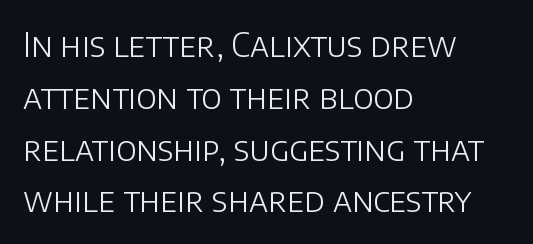
Unlike a traditional serif, this face leaves its strokes unadorned. Honestly, there is no underline to notice here at all. The typesetter chose a ragged-right arrangement here. Glyph-to-glyph distance matches everyday printed text.
